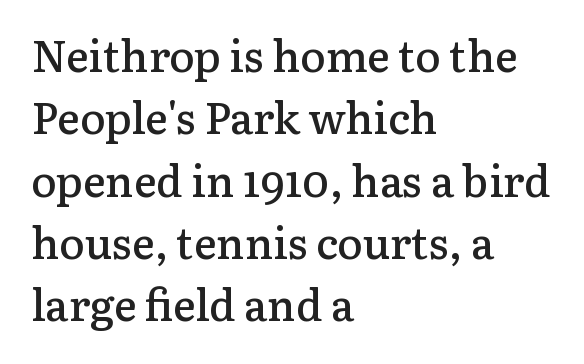
Q: Is the text bold? A: Semi-bold.
Q: Is the text italic (slanted)? A: No, it is upright.
Q: Is the typeface a serif or a sans-serif typeface? A: Serif.
Q: Is the text underlined? A: No.
Q: How is the paragraph aligned? A: Left-aligned.
Q: Is the spacing between letters normal or unusually wide? A: Normal.
Q: Is the spacing between lines tight, normal or loose? A: Normal.
Q: Width (condensed, normal, or wide)? A: Normal.
Q: Stroke contrast? A: Low.
Q: x-height? A: Medium.
Q: Monospaced? A: No.
